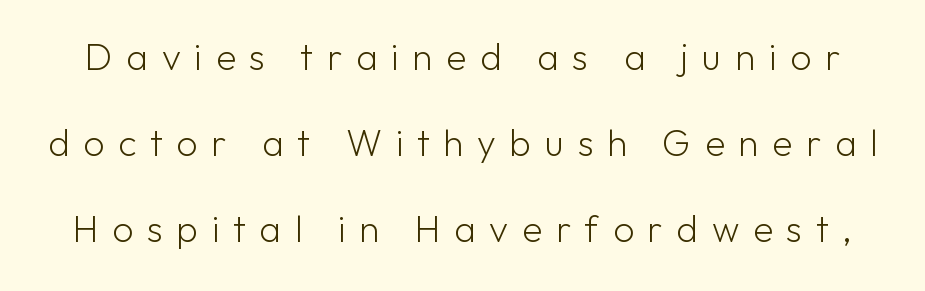
The image shows 37 px light sans-serif type, upright; set loose line spacing (2.33x), unusually wide letter spacing (+0.37 em), not underlined; low stroke contrast and a medium x-height.
